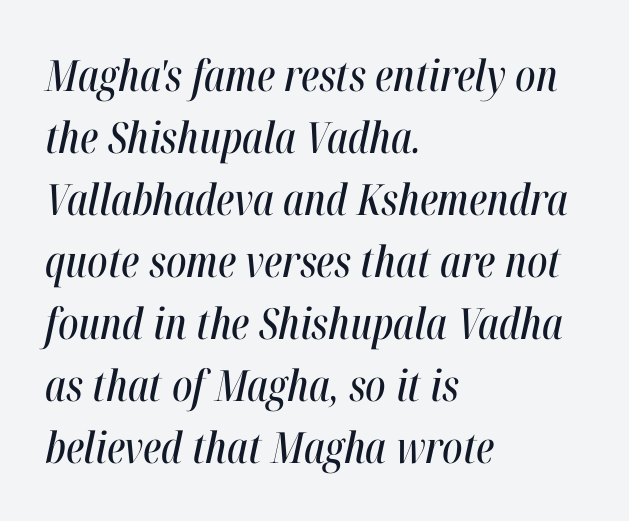
The image shows 43 px condensed type, italic (leaning right); set left-aligned, normal line spacing (1.44x), normal letter spacing, not underlined; high stroke contrast and a medium x-height.
